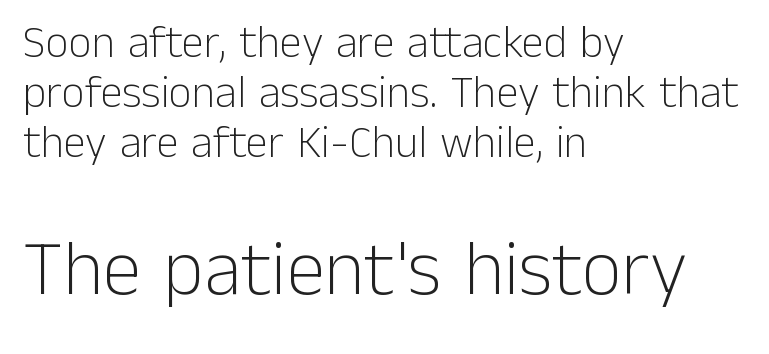
Q: Is the text bold? A: No.
Q: Is the text italic (slanted)? A: No, it is upright.
Q: Is the typeface a serif or a sans-serif typeface? A: Sans-serif.
Q: Is the text underlined? A: No.
Q: How is the paragraph aligned? A: Left-aligned.
Q: Is the spacing between letters normal or unusually wide? A: Normal.
Q: Is the spacing between lines tight, normal or loose? A: Tight.
Q: Which block of text is set in a larger size, the first (top) or the second (bottom)? A: The second (bottom) one.
Q: Width (condensed, normal, or wide)? A: Normal.
Q: Stroke contrast? A: Low.
Q: x-height? A: Medium.
Q: Monospaced? A: No.
